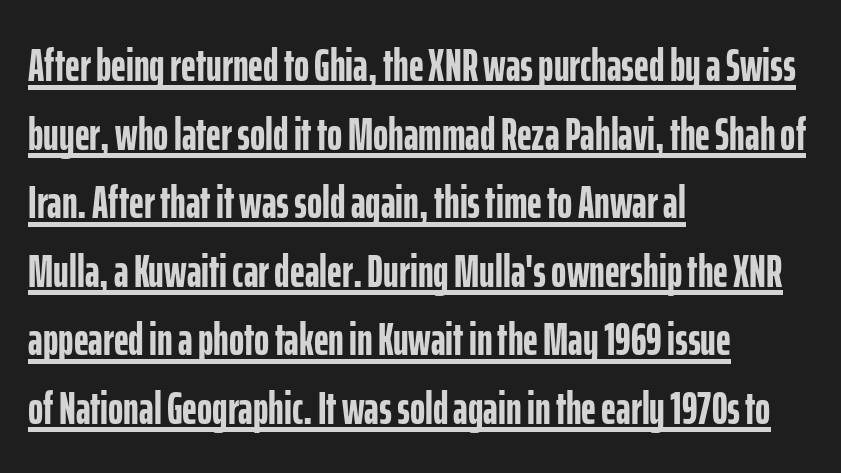
Heavy-handed strokes throughout: this text is bold. Ascenders rise straight up at ninety degrees. The words here are underlined. Looks like regular typesetting: each glyph gets only the width it needs. If you drew a ruler down the left edge, every line would touch it.
